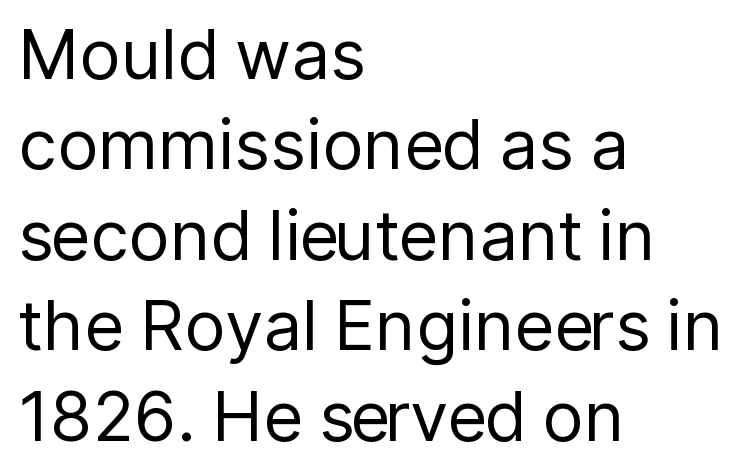
The image shows 69 px regular-weight sans-serif type, upright; set left-aligned, normal line spacing (1.31x), normal letter spacing, not underlined; low stroke contrast and a medium x-height.
